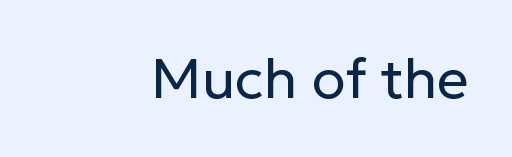
Alignment: flush right. Nope, not italic — everything's standing straight. Honestly, the letter spacing is just normal — you wouldn't notice it. On a weight scale, this lands at 450 or below.
